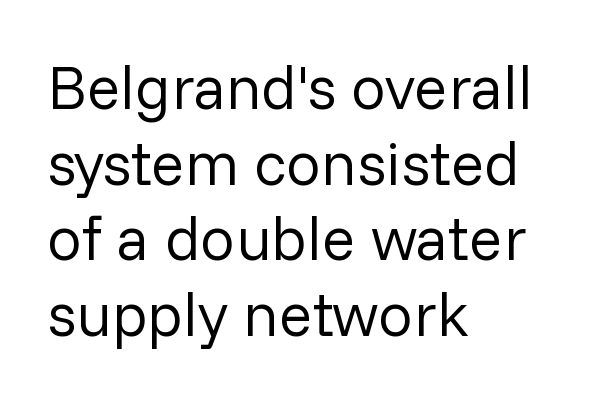
The image shows 62 px regular-weight sans-serif type, upright; set left-aligned, line spacing 1.22x, normal letter spacing, not underlined; low stroke contrast and a medium x-height.
